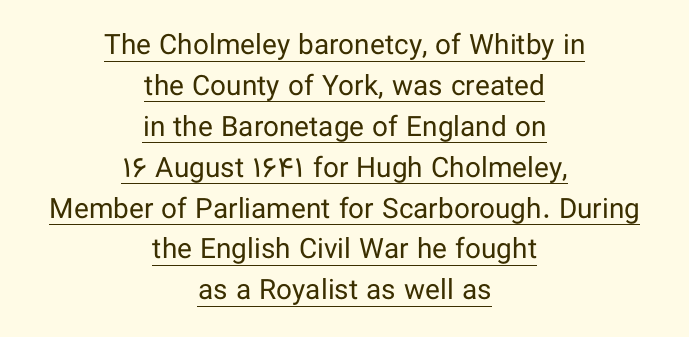
Q: Is the text bold? A: No.
Q: Is the text italic (slanted)? A: No, it is upright.
Q: Is the typeface a serif or a sans-serif typeface? A: Sans-serif.
Q: Is the text underlined? A: Yes.
Q: How is the paragraph aligned? A: Centered.
Q: Is the spacing between letters normal or unusually wide? A: Normal.
Q: Is the spacing between lines tight, normal or loose? A: Normal.
Q: Width (condensed, normal, or wide)? A: Normal.
Q: Stroke contrast? A: Low.
Q: x-height? A: Medium.
Q: Monospaced? A: No.
